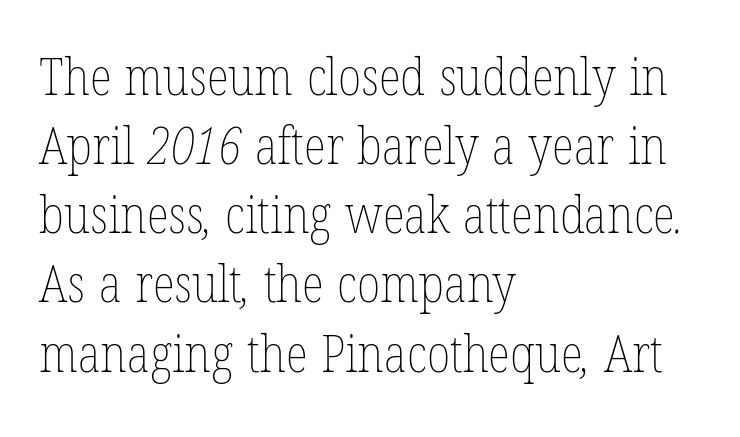
Think of a printed novel: that variable character pitch is what you see here. Compared with a centered layout, this one pins lines to the left instead. Rows of type keep a routine distance in the vertical direction. Quick note: underline off.
